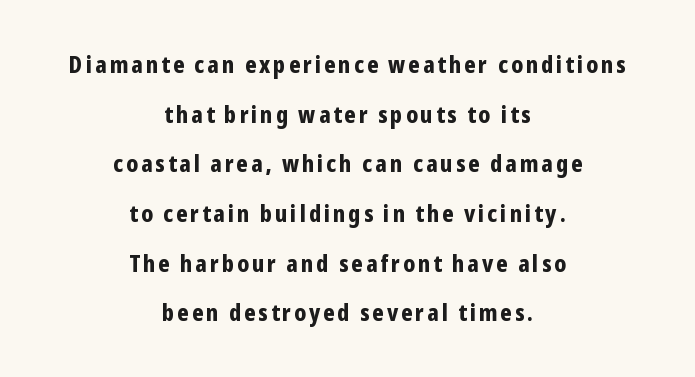
{"italic": "no", "bold": "yes", "underline": "no", "align": "center", "line_spacing": "loose", "line_spacing_ratio": 2.16, "glyph_px": 23}
